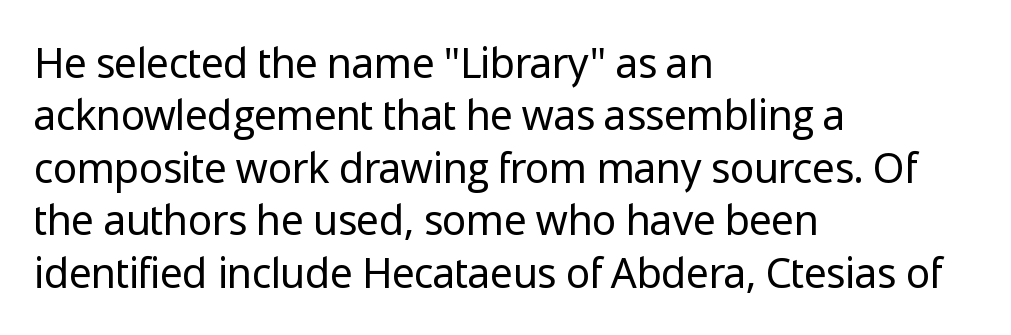
Is the stroke heavy? The answer is a plain regular-or-lighter. Is this a sans? Yes — the strokes have no serifs. Every row of glyphs begins at an identical x-position on the left. Lines of text with bare space underneath. Rendered with straight, roman letterforms. The rendering uses natural spacing where letterforms have individual widths.
